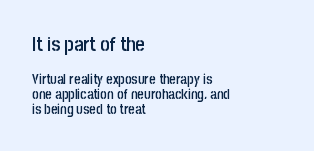
Posture: vertical. The designer gave the opening block more size than the closing block. Visually the block forms a straight wall on the left and a jagged coastline on the right. These lines keep a tight, regular rhythm from letter to letter. Vertical spacing — tight. Set as a demibold, roughly 600 on the weight scale.
